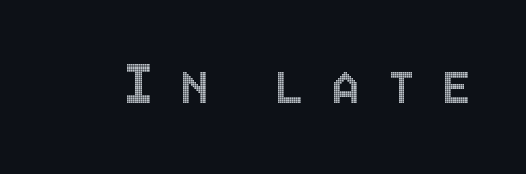
Q: Is the text italic (slanted)? A: No, it is upright.
Q: Is the text underlined? A: No.
Q: Is the spacing between letters normal or unusually wide? A: Unusually wide.
Q: Width (condensed, normal, or wide)? A: Condensed.
Q: x-height? A: Large.
Q: Monospaced? A: No.
